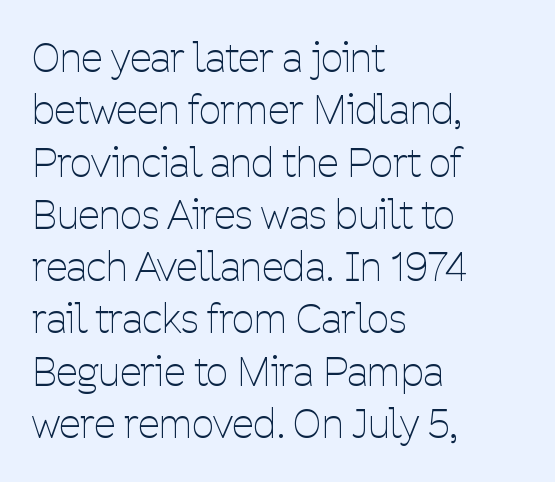
The image shows 39 px thin, condensed sans-serif type, upright; set left-aligned, normal line spacing (1.34x), normal letter spacing, not underlined; low stroke contrast and a medium x-height.
